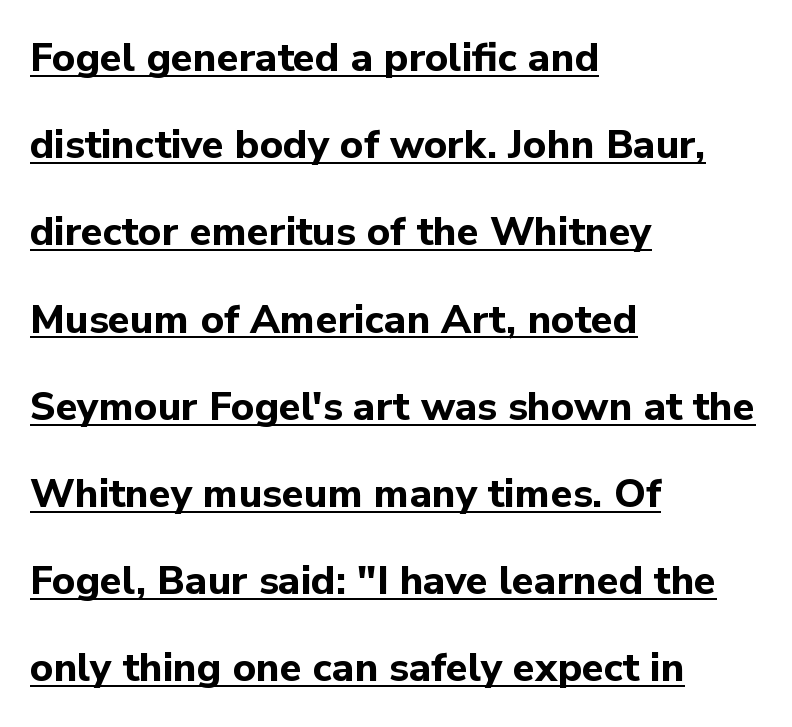
{"serif": "no", "italic": "no", "bold": "yes", "weight": "bold", "width": "normal", "stroke_contrast": "low", "x_height": "medium", "monospaced": "no", "underline": "yes", "align": "left", "line_spacing": "loose", "line_spacing_ratio": 2.18, "letter_spacing": "normal", "letter_spacing_em": 0.0, "glyph_px": 40}
